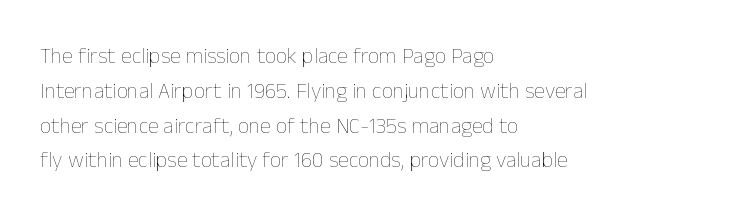
The image shows 22 px text type, upright; set left-aligned, normal line spacing (1.58x), normal letter spacing, not underlined.
